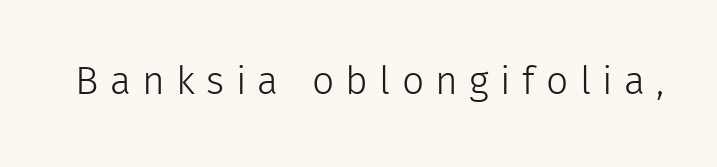
{"serif": "no", "italic": "no", "bold": "no", "weight": "light", "width": "normal", "x_height": "medium", "monospaced": "no", "underline": "no", "letter_spacing": "wide", "letter_spacing_em": 0.29, "glyph_px": 39}
